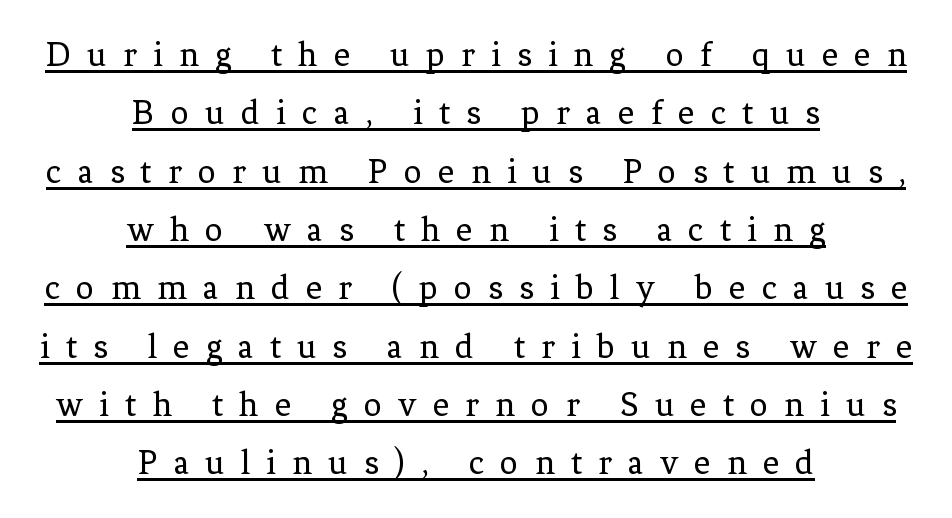
The image shows 36 px regular-weight serif type, upright; set centered, normal line spacing (1.62x), unusually wide letter spacing (+0.45 em), underlined; low stroke contrast and a medium x-height.
